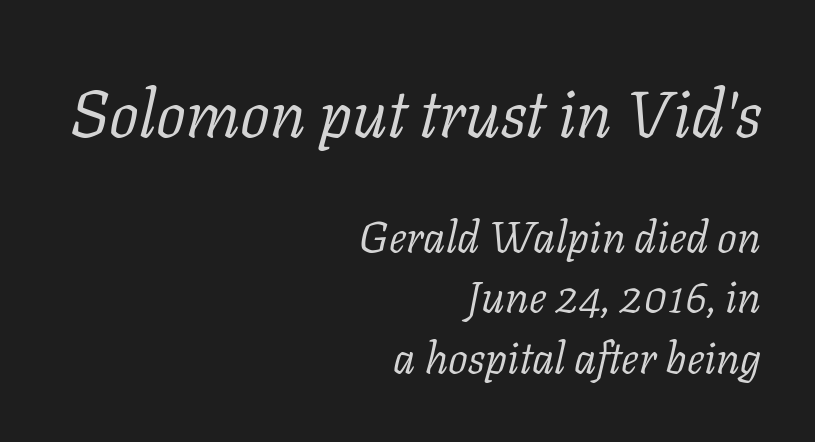
The image shows 66 px light serif type, italic (leaning right); set right-aligned, normal line spacing (1.37x), normal letter spacing, not underlined; the first (top) block is 1.5x larger; low stroke contrast and a medium x-height.
